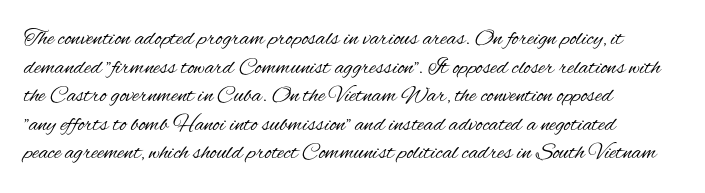
Beneath every word, the page is bare. On a weight scale, this lands at 450 or below. Look at the tracking — it's just the regular setting, nothing added. The typesetter chose a ragged-right arrangement here.
